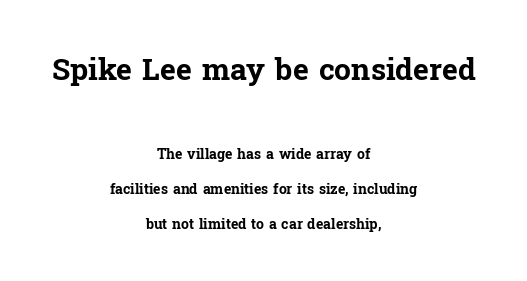
Q: Is the text bold? A: Yes.
Q: Is the text italic (slanted)? A: No, it is upright.
Q: Is the typeface a serif or a sans-serif typeface? A: Serif.
Q: Is the text underlined? A: No.
Q: How is the paragraph aligned? A: Centered.
Q: Is the spacing between letters normal or unusually wide? A: Normal.
Q: Is the spacing between lines tight, normal or loose? A: Loose.
Q: Which block of text is set in a larger size, the first (top) or the second (bottom)? A: The first (top) one.
Q: Width (condensed, normal, or wide)? A: Normal.
Q: Stroke contrast? A: Low.
Q: x-height? A: Medium.
Q: Monospaced? A: No.
